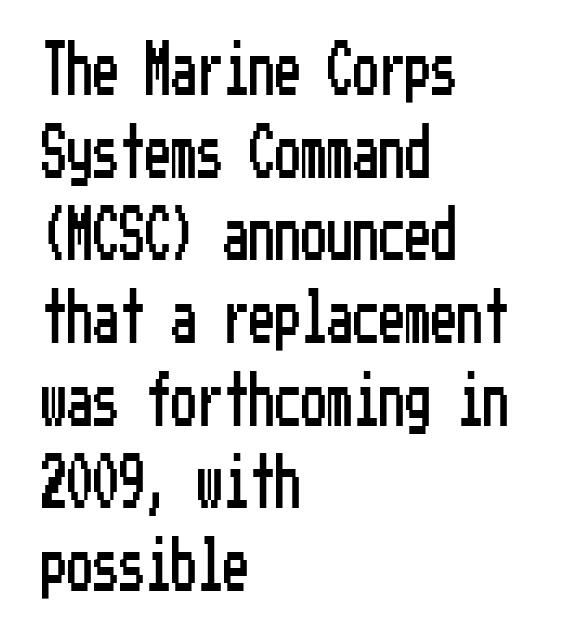
Q: Is the text italic (slanted)? A: No, it is upright.
Q: Is the typeface a serif or a sans-serif typeface? A: Sans-serif.
Q: Is the text underlined? A: No.
Q: How is the paragraph aligned? A: Left-aligned.
Q: Is the spacing between letters normal or unusually wide? A: Normal.
Q: Is the spacing between lines tight, normal or loose? A: Normal.
Q: Width (condensed, normal, or wide)? A: Condensed.
Q: Stroke contrast? A: Low.
Q: x-height? A: Medium.
